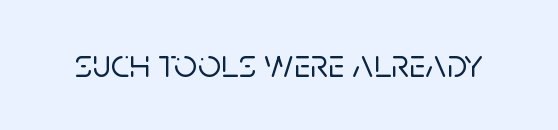
Q: Is the text italic (slanted)? A: No, it is upright.
Q: Is the typeface a serif or a sans-serif typeface? A: Sans-serif.
Q: Is the text underlined? A: No.
Q: Is the spacing between letters normal or unusually wide? A: Normal.
Q: Width (condensed, normal, or wide)? A: Normal.
Q: Stroke contrast? A: Low.
Q: x-height? A: Large.
Q: Monospaced? A: No.
